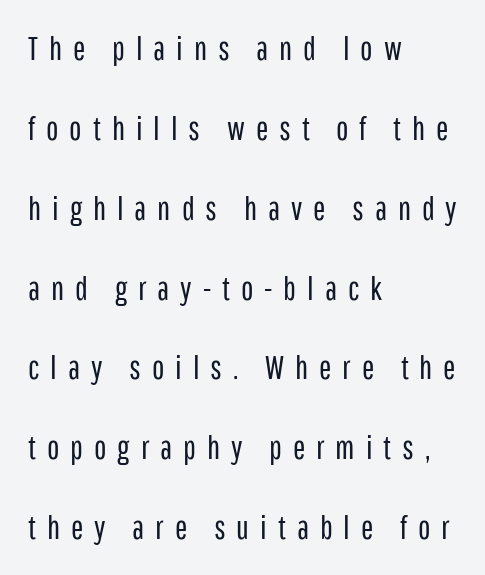
The image shows 33 px regular-weight, condensed sans-serif type, upright; set left-aligned, loose line spacing (2.42x), unusually wide letter spacing (+0.33 em), not underlined; low stroke contrast and a medium x-height.
